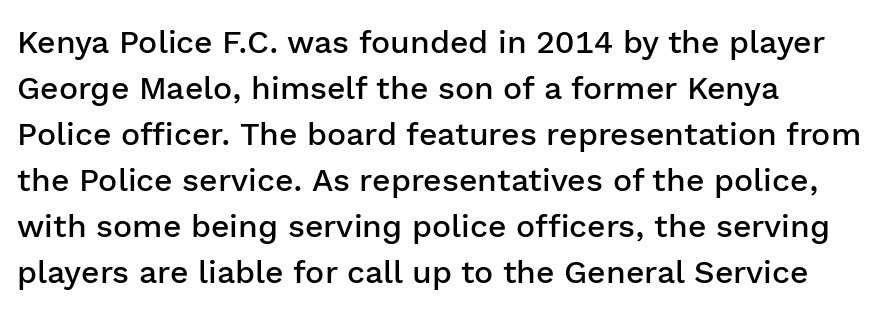
The setting favours the left margin, as ordinary paragraphs usually do. Look at the tracking — it's just the regular setting, nothing added. You could not count columns in this text — the font is proportionally spaced. A typesetter would mark this as roman, not italic. The face used here is a sans, in the tradition of grotesques and geometrics. A bare baseline throughout the passage.
